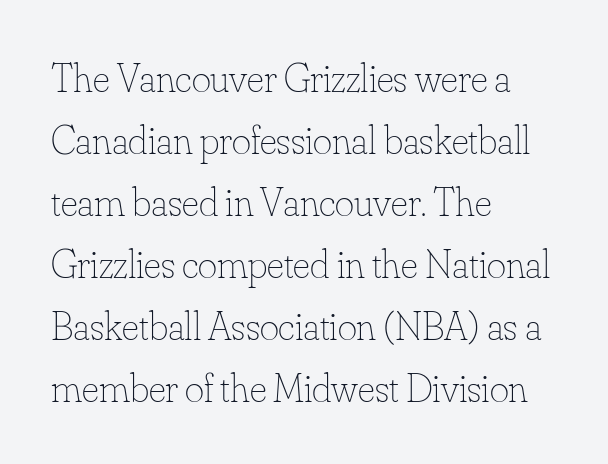
Here the designer chose a conventional face with non-uniform glyph widths. The zone under the glyphs is completely vacant. Is there any slant? The stems are plumb. The typesetter chose a ragged-right arrangement here. A light-to-regular cut is what we see here.
